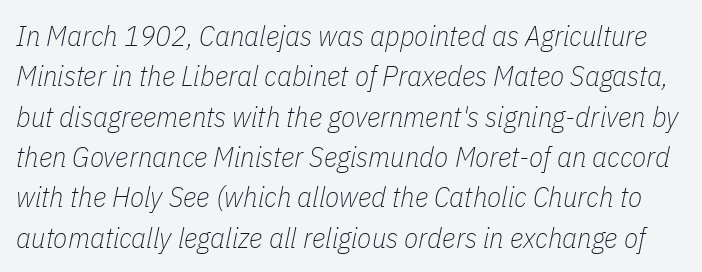
The image shows 29 px thin, condensed type, italic (leaning right); set normal line spacing (1.39x), normal letter spacing, not underlined; low stroke contrast and a medium x-height.
